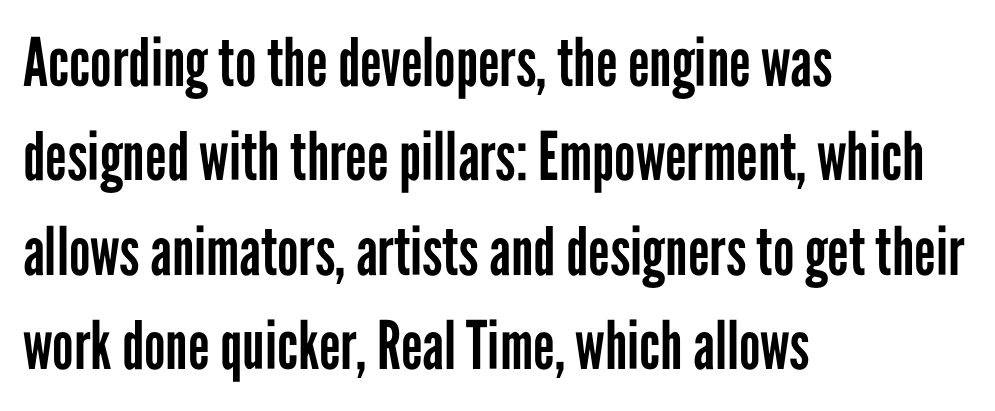
The image shows 67 px regular-weight, condensed sans-serif type, upright; set left-aligned, normal line spacing (1.41x), normal letter spacing, not underlined; low stroke contrast and a medium x-height.
